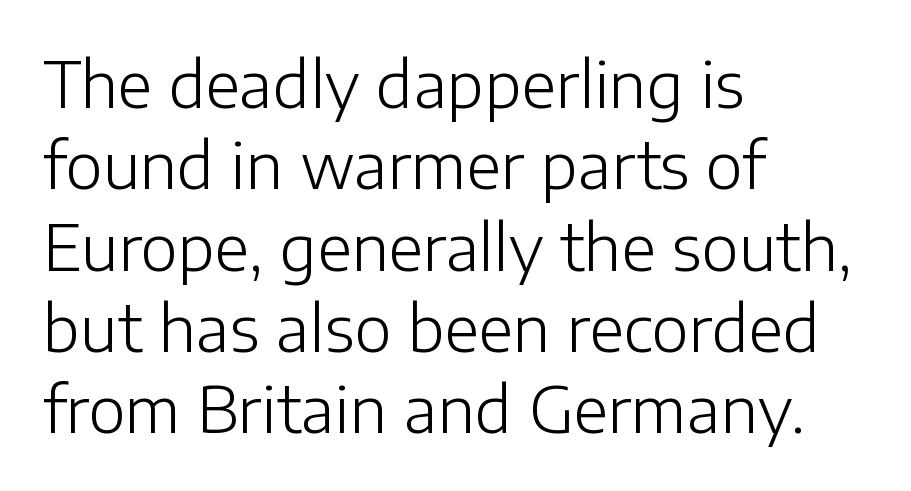
{"serif": "no", "italic": "no", "bold": "no", "weight": "light", "width": "normal", "stroke_contrast": "low", "x_height": "medium", "monospaced": "no", "underline": "no", "align": "left", "line_spacing": "normal", "line_spacing_ratio": 1.29, "letter_spacing": "normal", "letter_spacing_em": 0.0, "glyph_px": 63}
